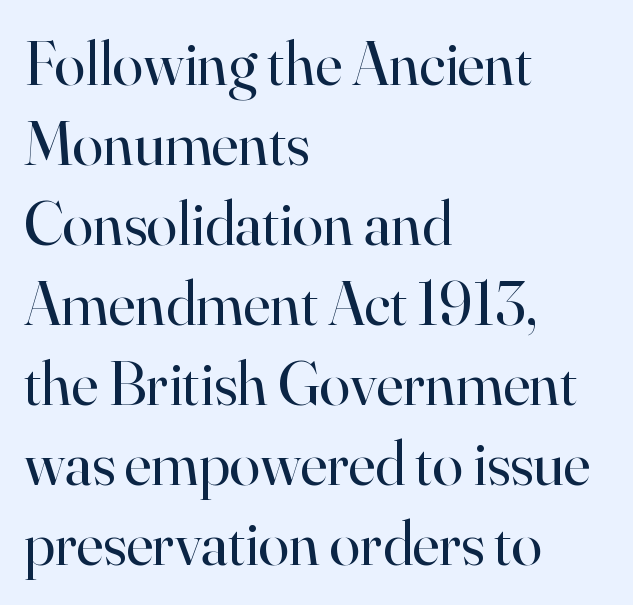
{"serif": "yes", "italic": "no", "bold": "no", "weight": "regular", "width": "normal", "stroke_contrast": "high", "x_height": "small", "monospaced": "no", "underline": "no", "align": "left", "line_spacing": "normal", "line_spacing_ratio": 1.29, "letter_spacing": "normal", "letter_spacing_em": 0.0, "glyph_px": 62}
